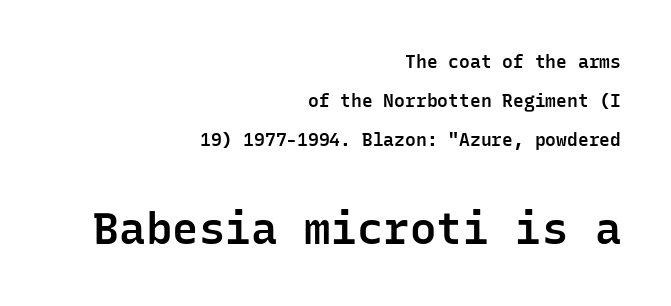
The image shows 44 px semibold sans-serif type, upright, monospaced; set right-aligned, loose line spacing (2.17x), normal letter spacing, not underlined; the second (bottom) block is 2.44x larger; low stroke contrast and a medium x-height.
